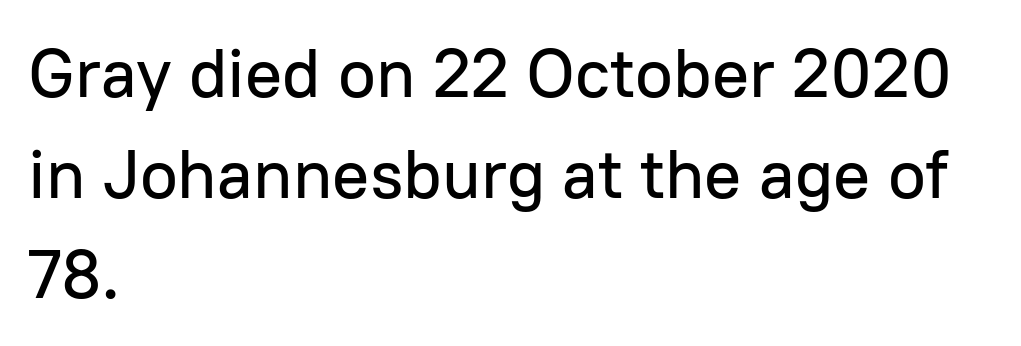
{"serif": "no", "italic": "no", "width": "normal", "stroke_contrast": "low", "x_height": "medium", "monospaced": "no", "underline": "no", "align": "left", "line_spacing": "normal", "line_spacing_ratio": 1.46, "letter_spacing": "normal", "letter_spacing_em": 0.0, "glyph_px": 69}
